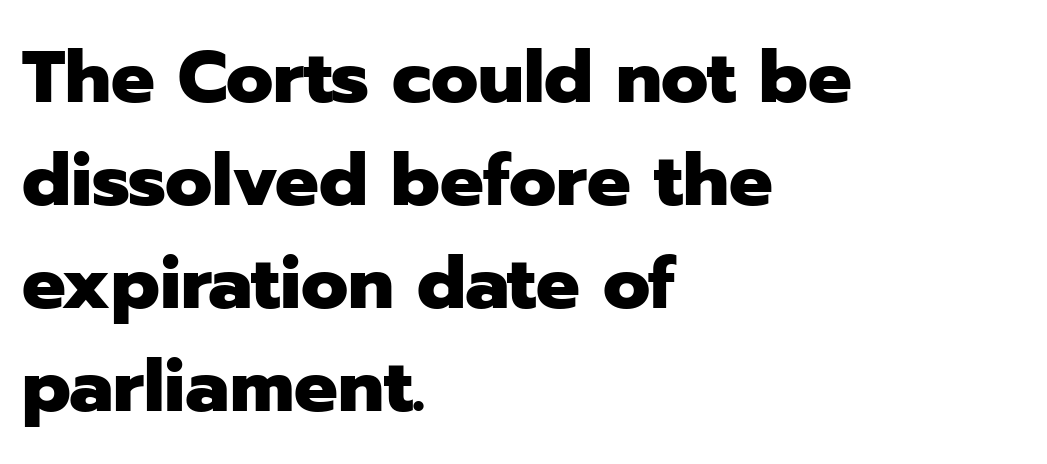
Letterform terminals end flat and unadorned throughout the passage. Chunky letters — that's bold for sure. The space beneath each line is pristine and unruled. Compared with typical body copy, the letter spacing here is the same.
